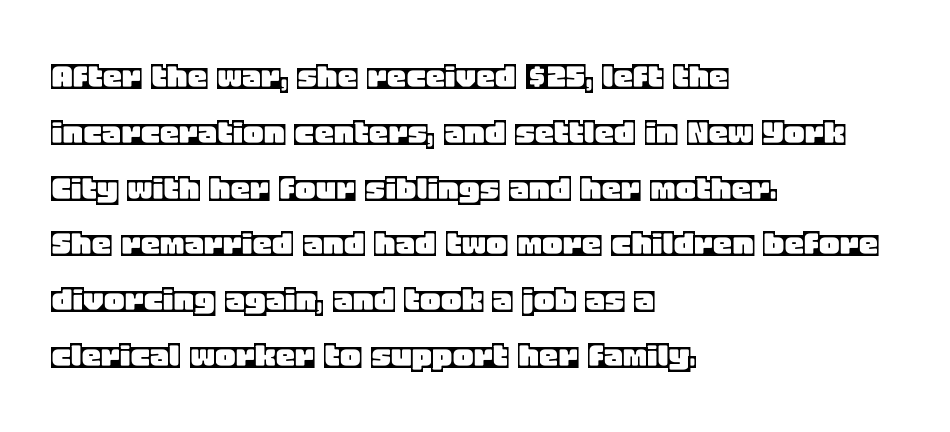
The image shows 39 px text type, upright; set left-aligned, normal line spacing (1.43x), normal letter spacing, not underlined; a large x-height.
